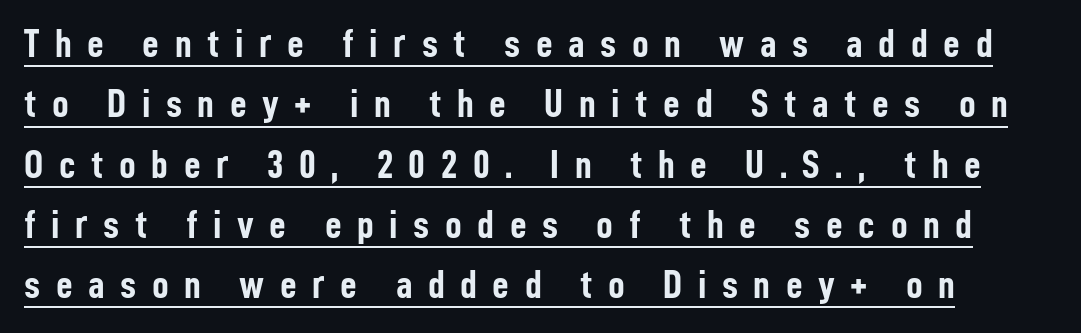
The image shows 41 px semibold, condensed sans-serif type, upright; set normal line spacing (1.47x), unusually wide letter spacing (+0.38 em), underlined; low stroke contrast and a medium x-height.
